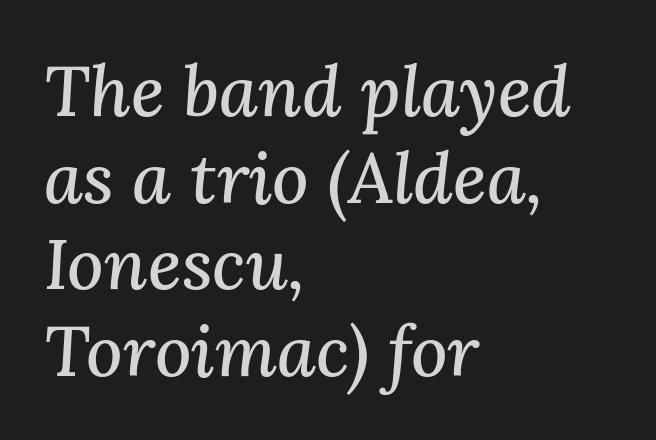
Q: Is the text italic (slanted)? A: Yes, it leans right by about 3 degrees.
Q: Is the typeface a serif or a sans-serif typeface? A: Serif.
Q: Is the text underlined? A: No.
Q: How is the paragraph aligned? A: Left-aligned.
Q: Is the spacing between letters normal or unusually wide? A: Normal.
Q: Width (condensed, normal, or wide)? A: Normal.
Q: Stroke contrast? A: Medium.
Q: x-height? A: Medium.
Q: Monospaced? A: No.
